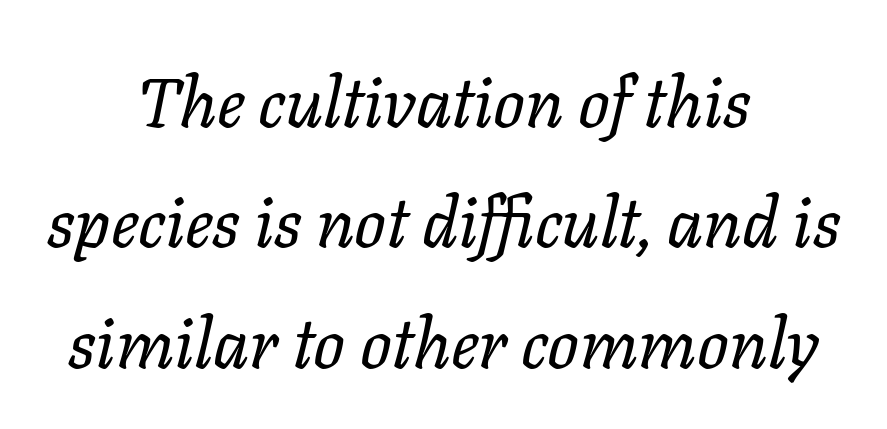
{"italic": "yes", "lean": "right", "slant_degrees": 11, "bold": "no", "weight": "regular", "width": "normal", "stroke_contrast": "low", "x_height": "medium", "monospaced": "no", "underline": "no", "align": "center", "line_spacing_ratio": 1.72, "letter_spacing": "normal", "letter_spacing_em": 0.0, "glyph_px": 70}
